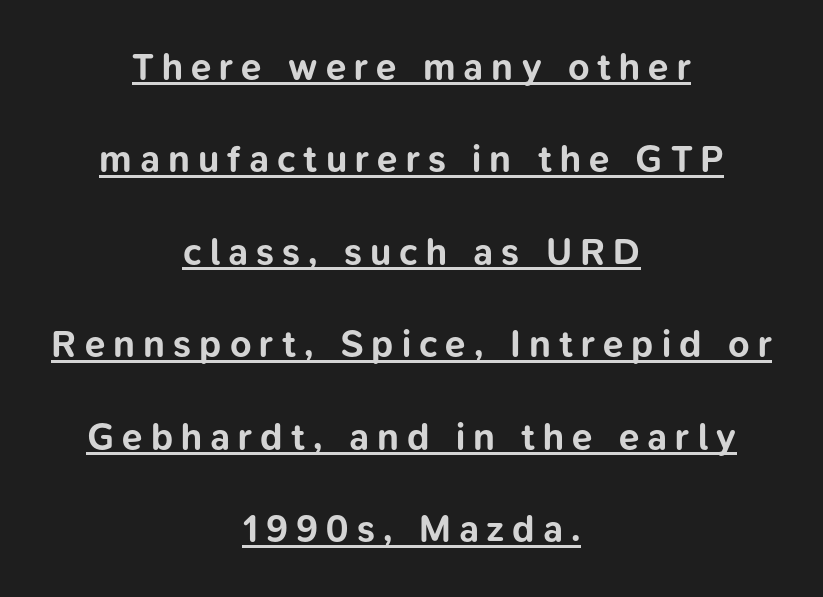
Q: Is the text bold? A: Yes.
Q: Is the text italic (slanted)? A: No, it is upright.
Q: Is the typeface a serif or a sans-serif typeface? A: Sans-serif.
Q: Is the text underlined? A: Yes.
Q: How is the paragraph aligned? A: Centered.
Q: Is the spacing between letters normal or unusually wide? A: Unusually wide.
Q: Is the spacing between lines tight, normal or loose? A: Loose.
Q: Width (condensed, normal, or wide)? A: Normal.
Q: Stroke contrast? A: Low.
Q: x-height? A: Medium.
Q: Monospaced? A: No.
